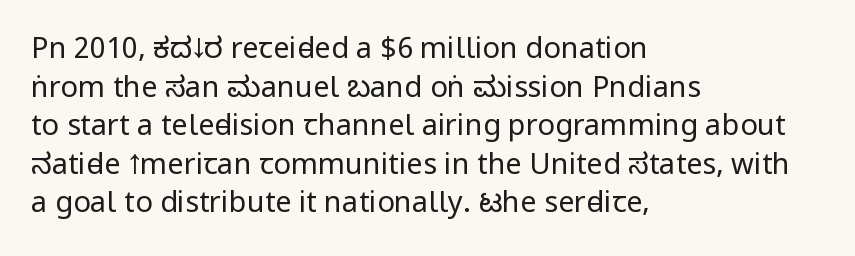
{"serif": "no", "italic": "no", "bold": "no", "weight": "regular", "width": "condensed", "stroke_contrast": "low", "x_height": "large", "monospaced": "no", "underline": "no", "align": "left", "line_spacing": "normal", "line_spacing_ratio": 1.33, "letter_spacing": "normal", "letter_spacing_em": 0.0, "glyph_px": 29}
